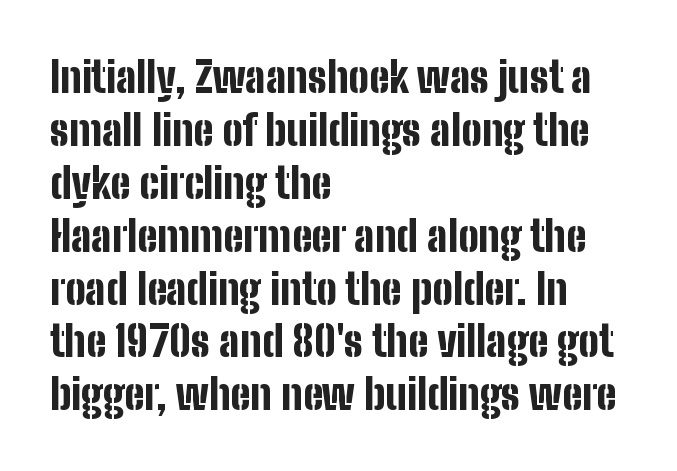
The image shows 43 px bold, condensed sans-serif type, upright; set left-aligned, line spacing 1.23x, normal letter spacing, not underlined; low stroke contrast and a medium x-height.
